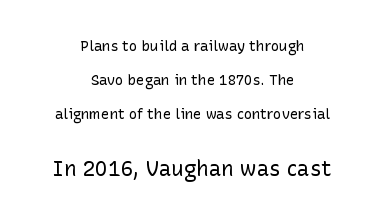
Interline gaps are noticeably wide in this sample. This is not heavy type; no bold has been used. Every row of glyphs is offset so its center matches the block's center. The letters in the lower block stand taller than those in the block above. This sample uses plain, unmodified letter spacing. Beneath every word, the page is bare.
